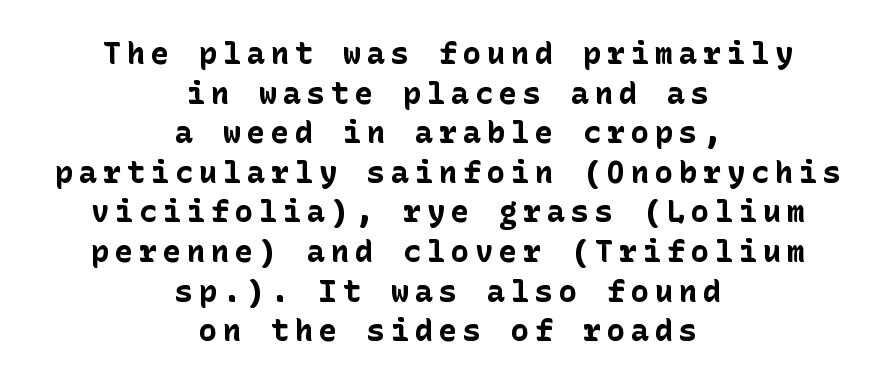
{"serif": "no", "italic": "no", "bold": "yes", "weight": "bold", "width": "normal", "stroke_contrast": "low", "x_height": "medium", "underline": "no", "align": "center", "line_spacing": "normal", "line_spacing_ratio": 1.32, "letter_spacing": "wide", "letter_spacing_em": 0.2, "glyph_px": 30}
